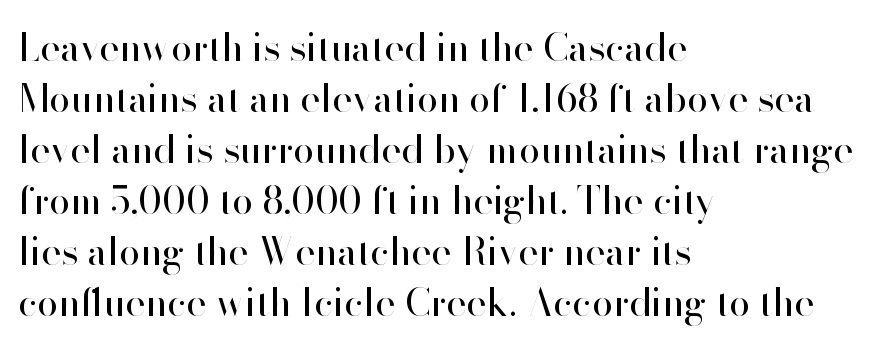
{"serif": "no", "italic": "no", "bold": "no", "weight": "regular", "width": "normal", "stroke_contrast": "high", "x_height": "small", "monospaced": "no", "underline": "no", "align": "left", "line_spacing": "normal", "line_spacing_ratio": 1.34, "letter_spacing": "normal", "letter_spacing_em": 0.0, "glyph_px": 38}
